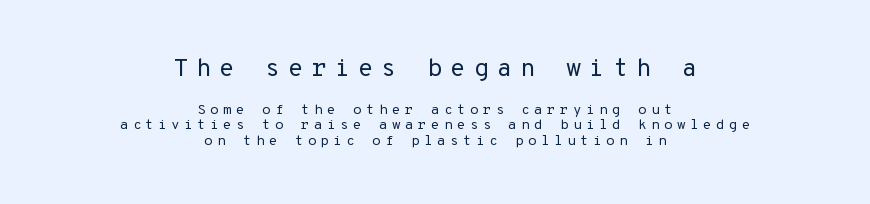
The image shows 25 px text type, upright; set centered, tight line spacing (1.11x), unusually wide letter spacing (+0.31 em), not underlined; the first (top) block is 1.79x larger.
